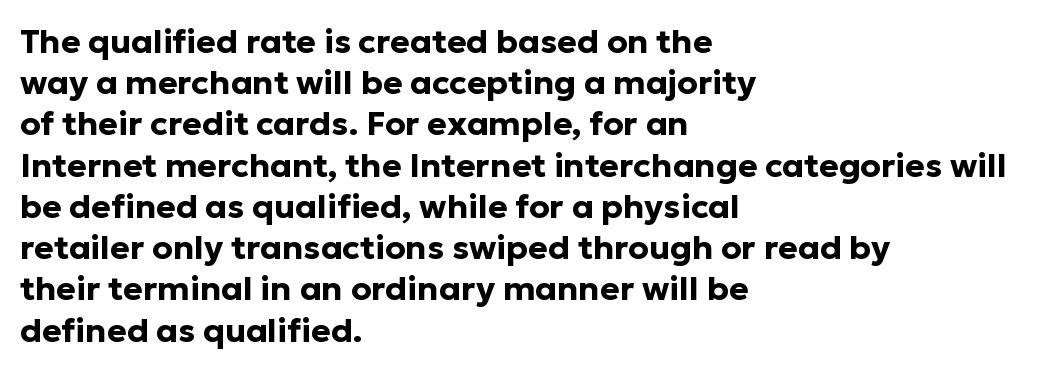
The image shows 33 px bold sans-serif type, upright; set left-aligned, normal line spacing (1.25x), normal letter spacing, not underlined; low stroke contrast and a medium x-height.
